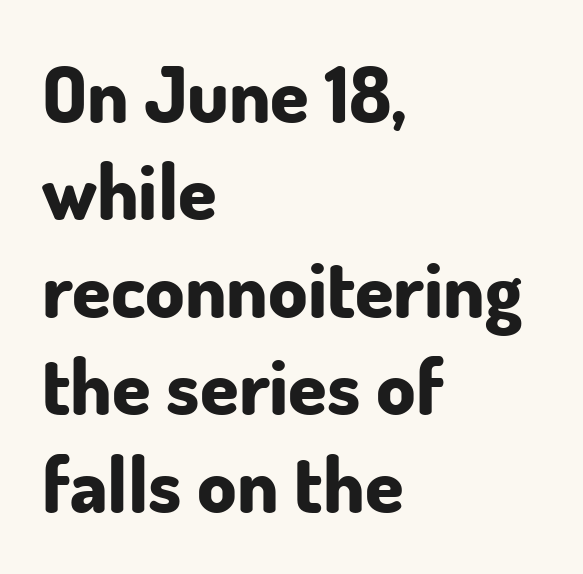
The image shows 78 px bold sans-serif type, upright; set left-aligned, normal line spacing (1.25x), normal letter spacing, not underlined; low stroke contrast and a small x-height.
